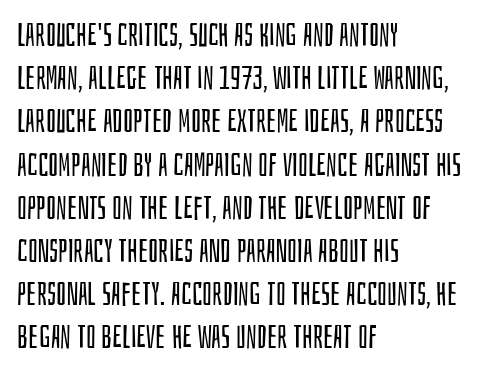
The line texture is even and compact thanks to regular tracking. Upright lettering throughout. The font sits on the lighter half of the weight spectrum, regular included. Check the space under the baseline: it is left empty.
